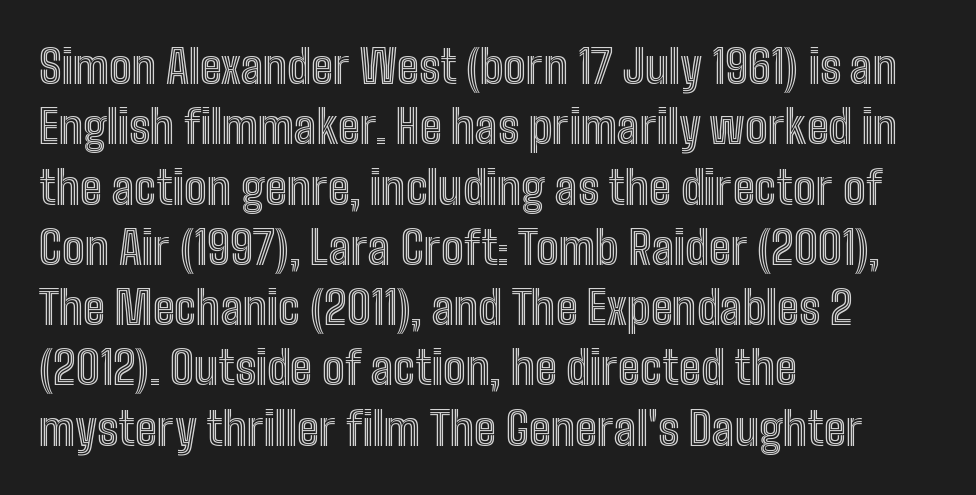
{"italic": "no", "width": "condensed", "x_height": "medium", "monospaced": "no", "underline": "no", "align": "left", "line_spacing": "normal", "line_spacing_ratio": 1.34, "letter_spacing": "normal", "letter_spacing_em": 0.0, "glyph_px": 45}
